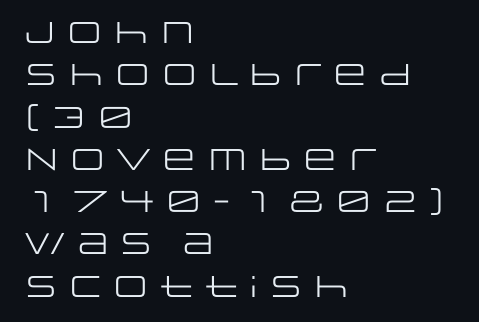
The image shows 30 px regular-weight, wide sans-serif type, upright; set left-aligned, normal line spacing (1.41x), normal letter spacing, not underlined; low stroke contrast and a large x-height.
